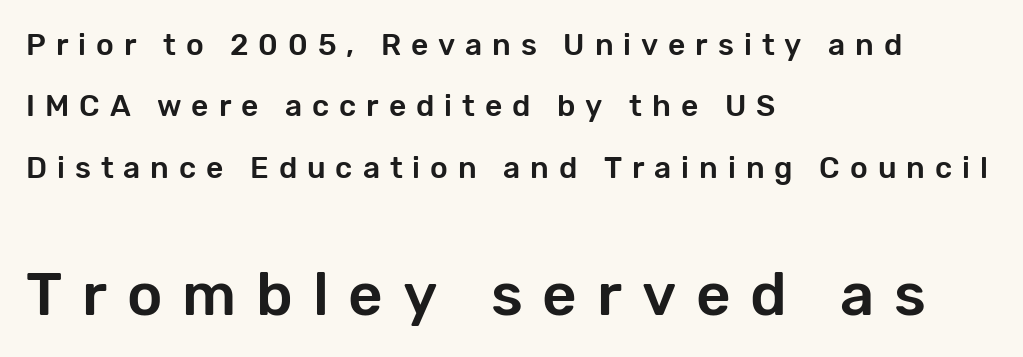
The image shows 60 px sans-serif type, upright; set left-aligned, loose line spacing (2.05x), unusually wide letter spacing (+0.33 em), not underlined; the second (bottom) block is 2.0x larger; low stroke contrast and a medium x-height.
